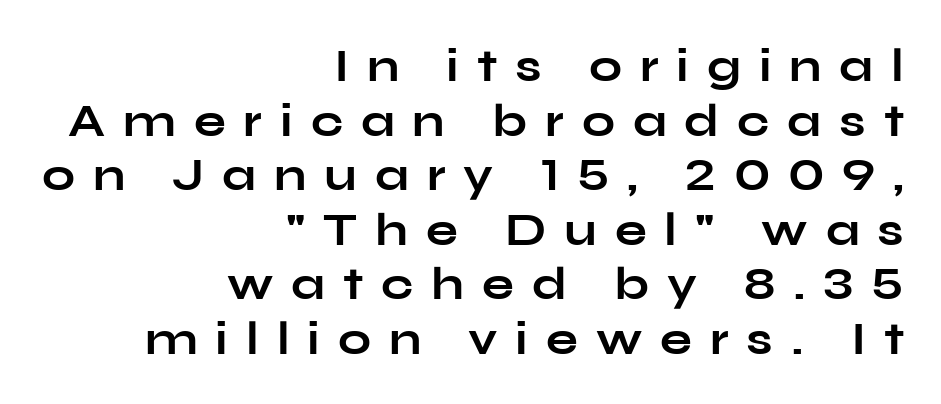
This sample is right-justified, so line beginnings fall wherever the words allow. A dark, heavy texture on the line: the type is bold. The passage shown is typed in a proportional face where columns would drift. Posture: upright roman. The space beneath each line is pristine and unruled. Loose tracking; the words dissolve into strings of separated letters.
